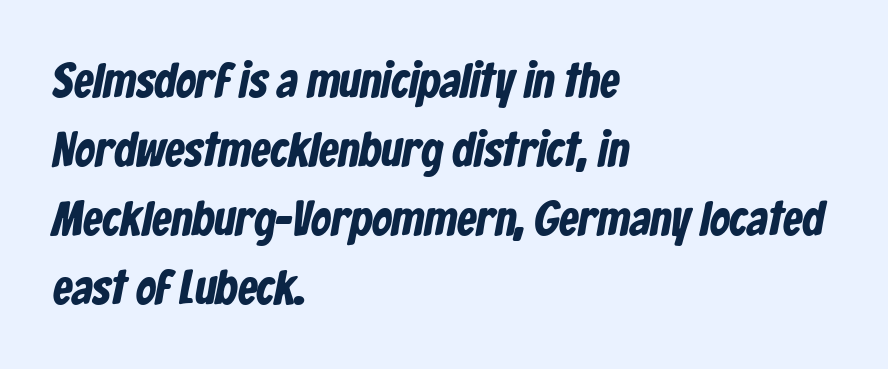
{"serif": "no", "width": "condensed", "stroke_contrast": "low", "x_height": "medium", "monospaced": "no", "underline": "no", "align": "left", "line_spacing": "normal", "line_spacing_ratio": 1.41, "letter_spacing": "normal", "letter_spacing_em": 0.0, "glyph_px": 49}
